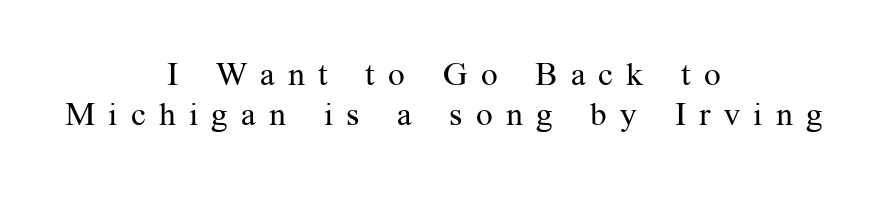
Unlike italic type, these characters show no tilt at all. The gaps between neighbouring characters are conspicuously large. The face used here is seriffed, in the tradition of book romans. The rag falls on both sides of this text block equally. A typesetter would call this proportional, since set widths differ per character. The weight tops out at a normal text grade.
